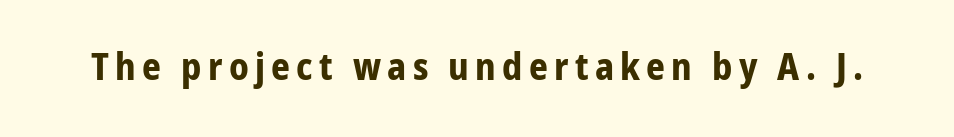
A typesetter would mark this as roman, not italic. Think of a printed novel: that variable character pitch is what you see here. Classification — sans serif. Has an underline been added? It has not.
